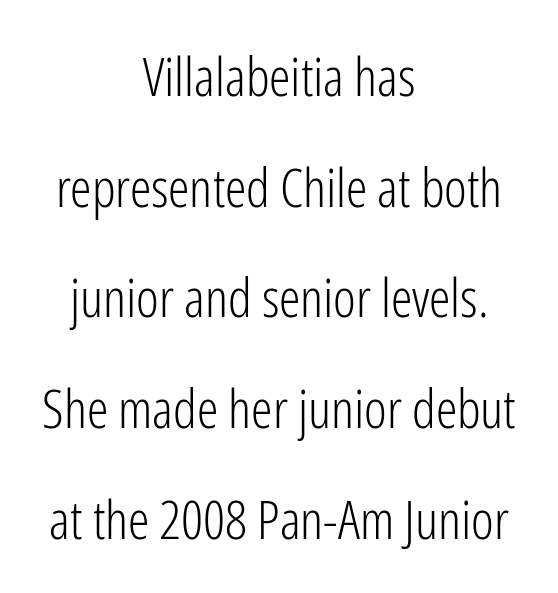
Q: Is the text bold? A: No.
Q: Is the text italic (slanted)? A: No, it is upright.
Q: Is the typeface a serif or a sans-serif typeface? A: Sans-serif.
Q: Is the text underlined? A: No.
Q: How is the paragraph aligned? A: Centered.
Q: Is the spacing between letters normal or unusually wide? A: Normal.
Q: Is the spacing between lines tight, normal or loose? A: Loose.
Q: Width (condensed, normal, or wide)? A: Condensed.
Q: Stroke contrast? A: Low.
Q: x-height? A: Medium.
Q: Monospaced? A: No.
